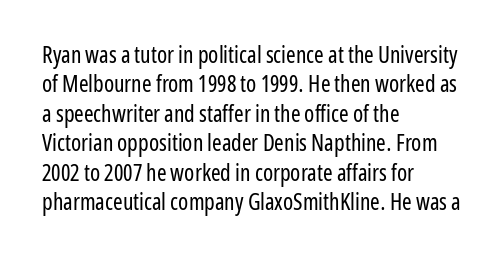
Q: Is the text bold? A: No.
Q: Is the text italic (slanted)? A: No, it is upright.
Q: Is the text underlined? A: No.
Q: How is the paragraph aligned? A: Left-aligned.
Q: Is the spacing between letters normal or unusually wide? A: Normal.
Q: Is the spacing between lines tight, normal or loose? A: Normal.
